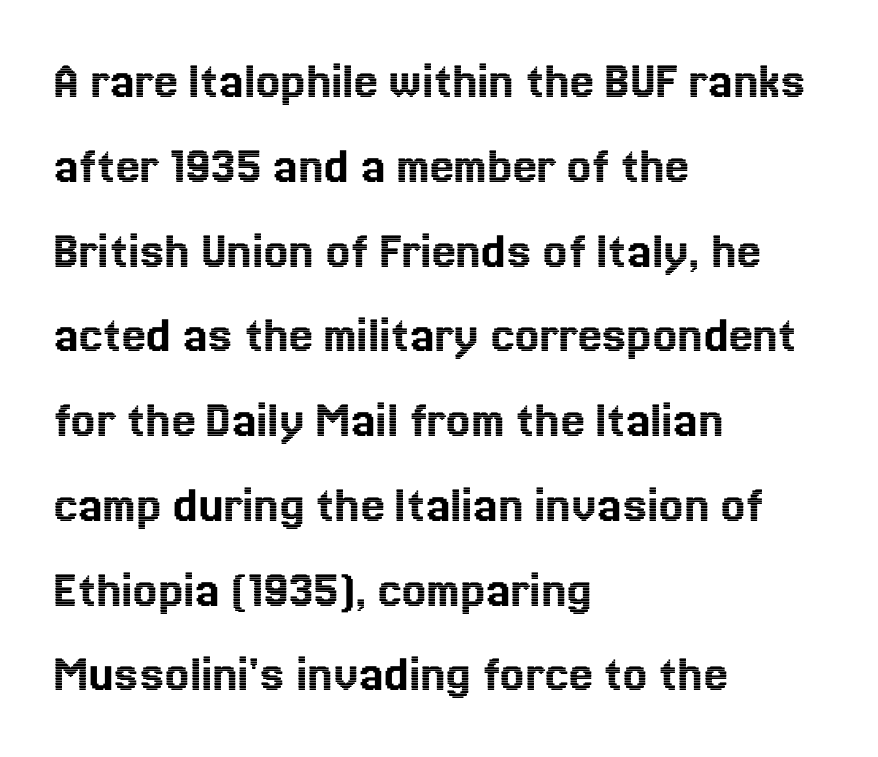
The image shows 54 px text type, upright; set left-aligned, normal line spacing (1.57x), normal letter spacing, not underlined; a medium x-height.
